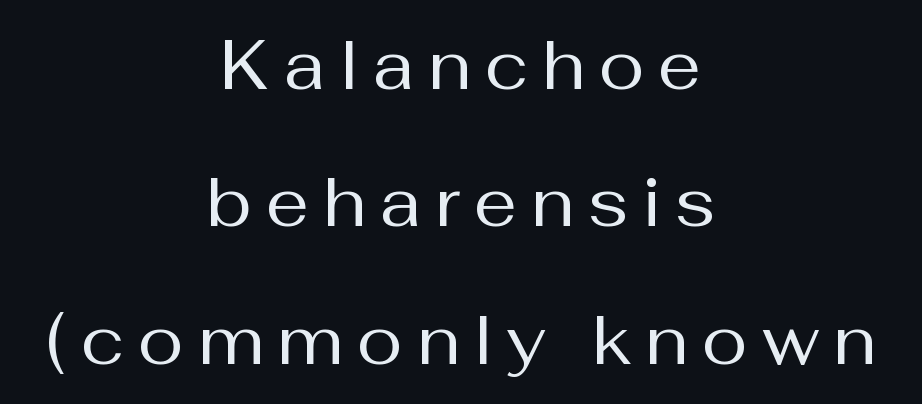
{"serif": "no", "italic": "no", "bold": "no", "weight": "regular", "width": "normal", "stroke_contrast": "medium", "x_height": "medium", "monospaced": "no", "underline": "no", "align": "center", "line_spacing": "loose", "line_spacing_ratio": 1.99, "letter_spacing": "wide", "letter_spacing_em": 0.2, "glyph_px": 69}
